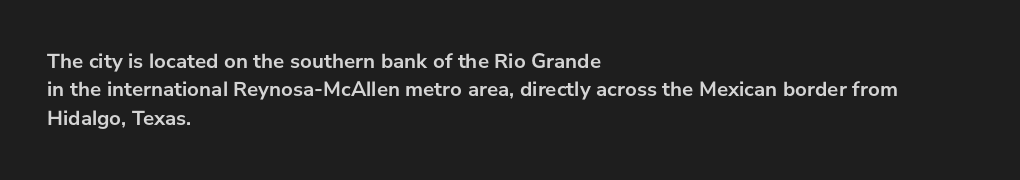
The lines in this sample share a left origin and differ only in where they stop. The block of text has a typical density, with ordinary space between rows. Posture: upright roman. The characters look thick and weighty, a clear bold. Letters rest on an invisible, unmarked baseline. There is no visible air inserted between adjacent glyphs.
